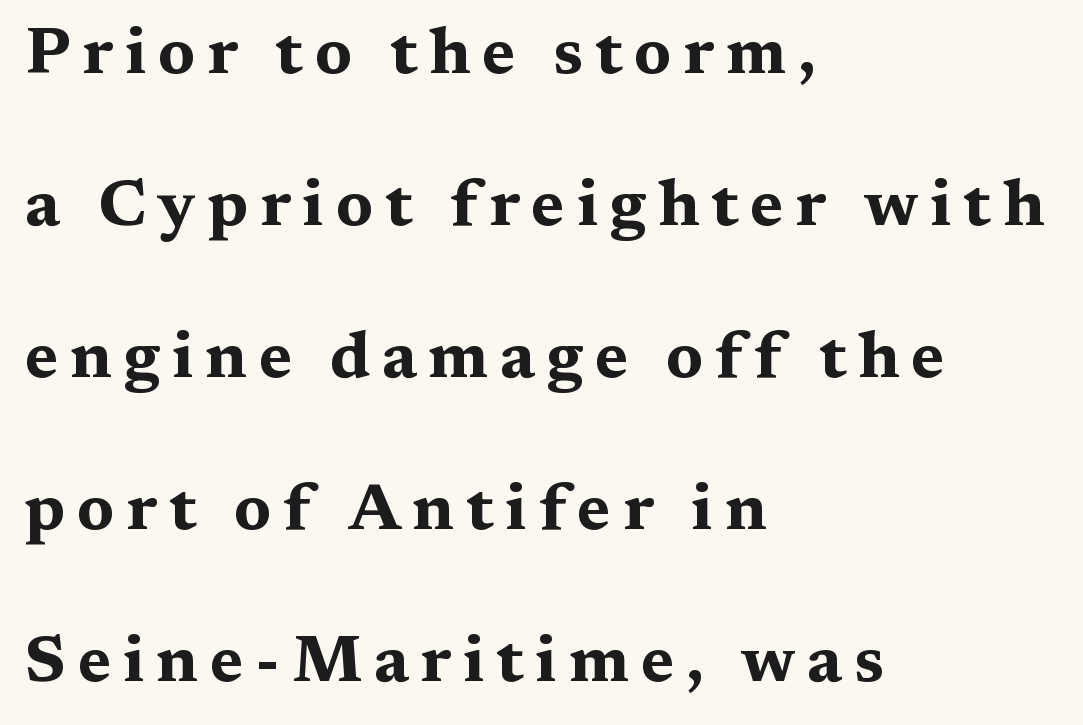
The image shows 65 px bold, wide serif type, upright; set left-aligned, loose line spacing (2.34x), not underlined; medium stroke contrast and a medium x-height.
